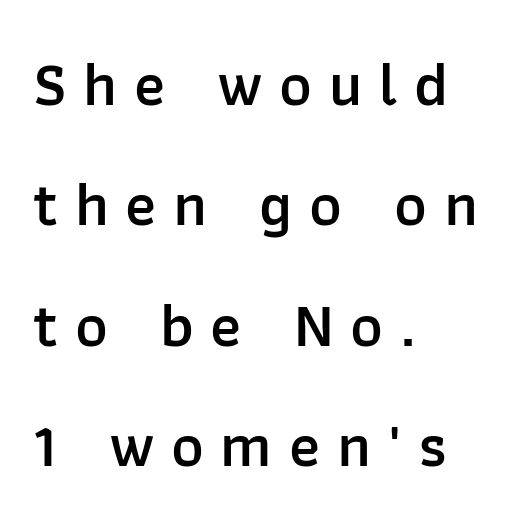
Q: Is the text bold? A: Semi-bold.
Q: Is the text italic (slanted)? A: No, it is upright.
Q: Is the typeface a serif or a sans-serif typeface? A: Sans-serif.
Q: Is the text underlined? A: No.
Q: How is the paragraph aligned? A: Left-aligned.
Q: Is the spacing between letters normal or unusually wide? A: Unusually wide.
Q: Is the spacing between lines tight, normal or loose? A: Loose.
Q: Width (condensed, normal, or wide)? A: Normal.
Q: Stroke contrast? A: Low.
Q: x-height? A: Medium.
Q: Monospaced? A: No.
